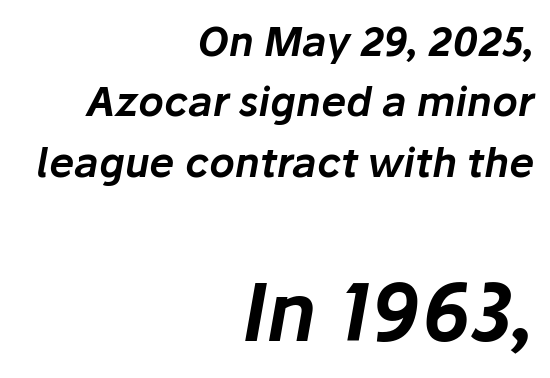
The image shows 80 px text type, italic (leaning right); set right-aligned, normal line spacing (1.51x), normal letter spacing, not underlined; the second (bottom) block is 2.0x larger; low stroke contrast and a medium x-height.
